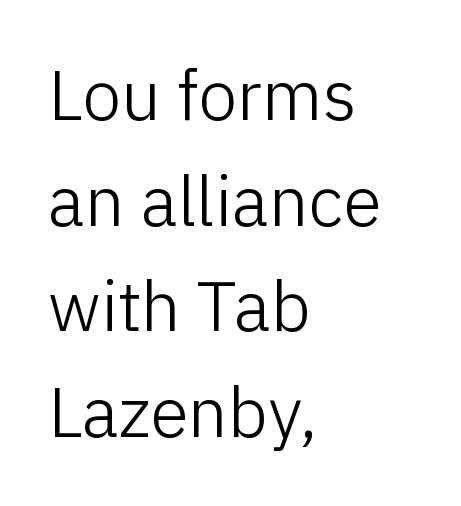
The leading is moderate, giving the passage an even texture. Varying glyph widths throughout — classic text-font behaviour. Decoration check: the copy has no underline. When letters stand straight like this, we call the style roman or upright. Weight: in the light-to-regular range. The letters sit at their default tracking, neither squeezed nor spread.
